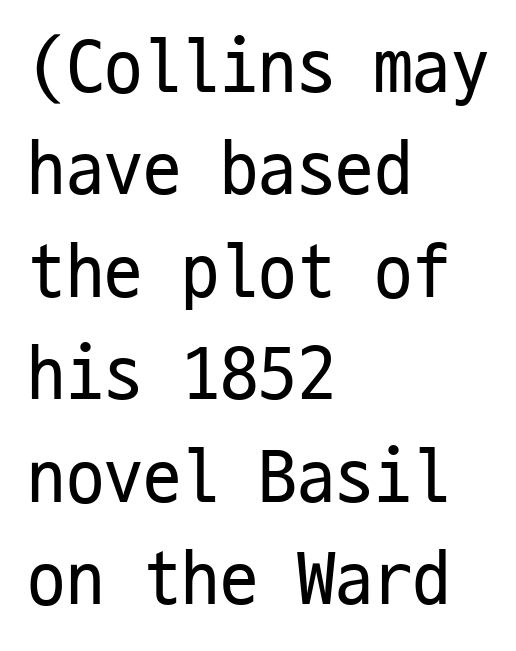
{"serif": "no", "italic": "no", "bold": "no", "weight": "regular", "width": "condensed", "stroke_contrast": "low", "x_height": "medium", "monospaced": "yes", "underline": "no", "align": "left", "line_spacing": "normal", "line_spacing_ratio": 1.33, "letter_spacing": "normal", "letter_spacing_em": 0.0, "glyph_px": 77}
